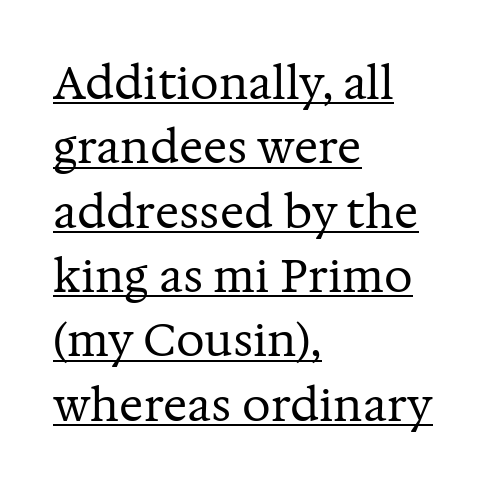
Ink coverage per letter is moderate at most. Default kerning and tracking; the words read as compact shapes. Is there much room between lines? A standard amount, neither cramped nor airy. These lines are composed in type with serifs. Looks like regular typesetting: each glyph gets only the width it needs.
